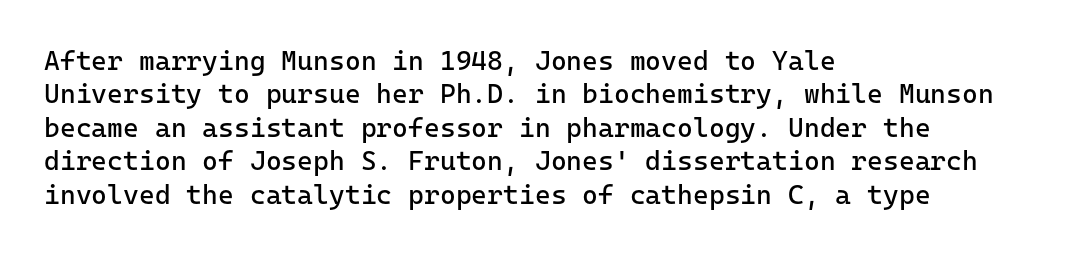
Q: Is the text bold? A: No.
Q: Is the text italic (slanted)? A: No, it is upright.
Q: Is the text underlined? A: No.
Q: How is the paragraph aligned? A: Left-aligned.
Q: Is the spacing between letters normal or unusually wide? A: Normal.
